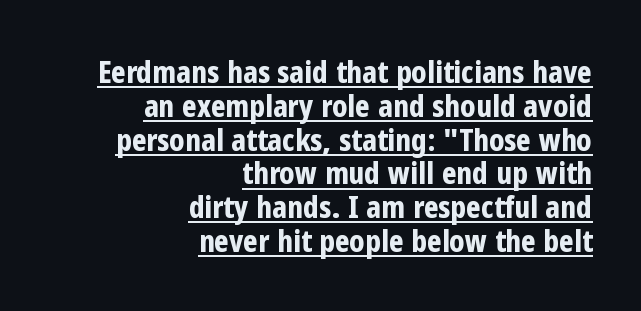
Compared with typical body copy, the letter spacing here is the same. Character widths vary here, with narrow letters taking less room than wide ones. Compared with typical paragraphs, the rows here are closer together. Unlike italic type, these characters show no tilt at all. Notice how a bar underscores the lettering throughout.
